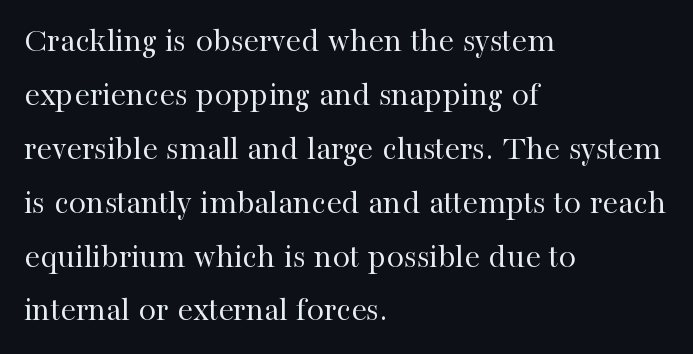
Q: Is the text bold? A: No.
Q: Is the text italic (slanted)? A: No, it is upright.
Q: Is the typeface a serif or a sans-serif typeface? A: Serif.
Q: Is the text underlined? A: No.
Q: How is the paragraph aligned? A: Left-aligned.
Q: Is the spacing between letters normal or unusually wide? A: Normal.
Q: Is the spacing between lines tight, normal or loose? A: Normal.
Q: Width (condensed, normal, or wide)? A: Normal.
Q: Stroke contrast? A: High.
Q: x-height? A: Medium.
Q: Monospaced? A: No.
